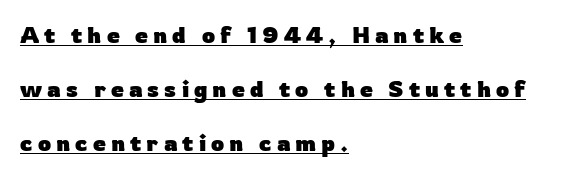
{"italic": "no", "bold": "yes", "underline": "yes", "align": "left", "line_spacing": "loose", "line_spacing_ratio": 2.35, "letter_spacing": "wide", "letter_spacing_em": 0.22, "glyph_px": 23}
